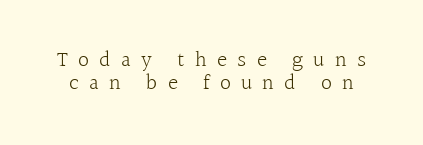
Q: Is the text bold? A: No.
Q: Is the text italic (slanted)? A: No, it is upright.
Q: Is the text underlined? A: No.
Q: Is the spacing between letters normal or unusually wide? A: Unusually wide.
Q: Is the spacing between lines tight, normal or loose? A: Tight.
